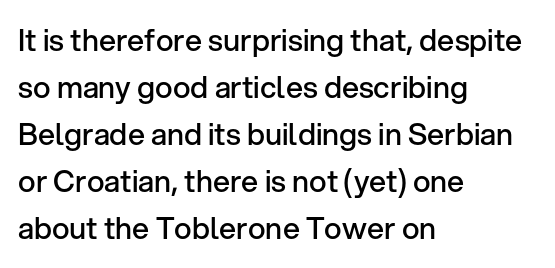
{"serif": "no", "italic": "no", "bold": "semi", "weight": "semibold", "width": "normal", "stroke_contrast": "low", "x_height": "medium", "monospaced": "no", "underline": "no", "align": "left", "line_spacing": "normal", "line_spacing_ratio": 1.57, "letter_spacing": "normal", "letter_spacing_em": 0.0, "glyph_px": 30}
